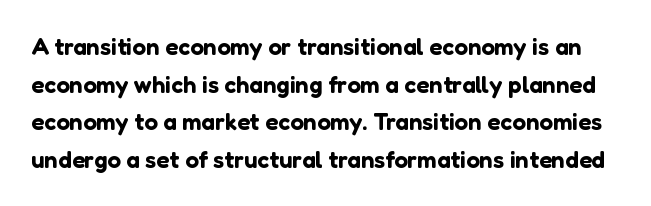
Notice how the stems are strictly vertical — no italics here. A bare baseline throughout the passage. Look at the tracking — it's just the regular setting, nothing added. The block of text has a typical density, with ordinary space between rows.
